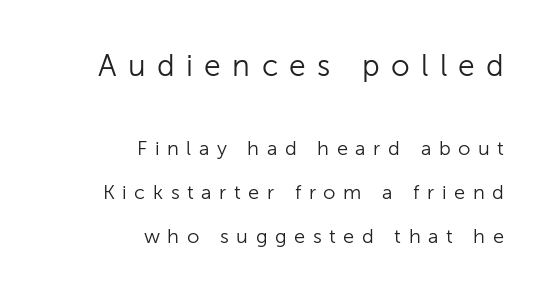
Does the copy run flush right? Yes — the right margin is perfectly even. Varying glyph widths throughout — classic text-font behaviour. Is the type heavy? It reads as light-to-regular instead. Descenders are the only things crossing below the line. Widely set lines give the paragraph a tall, airy silhouette. Students, note that the glyphs here are deliberately spaced far apart.
